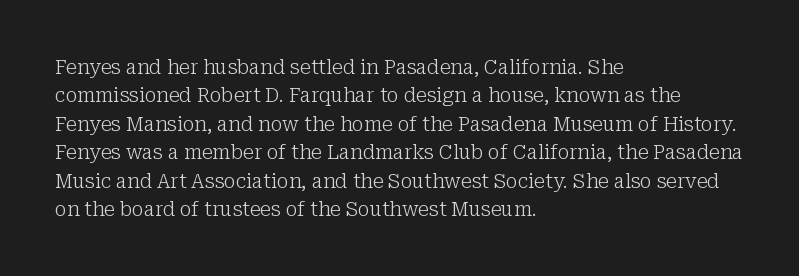
Q: Is the text bold? A: No.
Q: Is the text italic (slanted)? A: No, it is upright.
Q: Is the text underlined? A: No.
Q: How is the paragraph aligned? A: Left-aligned.
Q: Is the spacing between letters normal or unusually wide? A: Normal.
Q: Is the spacing between lines tight, normal or loose? A: Normal.
